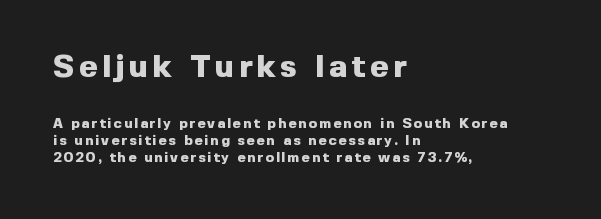
The image shows 32 px heavy sans-serif type, upright; set left-aligned, line spacing 1.21x, not underlined; the first (top) block is 2.29x larger; a medium x-height.
